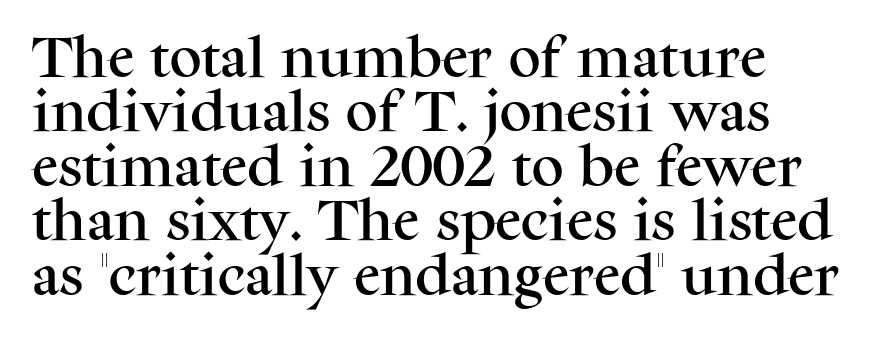
Q: Is the text italic (slanted)? A: No, it is upright.
Q: Is the typeface a serif or a sans-serif typeface? A: Serif.
Q: Is the text underlined? A: No.
Q: Is the spacing between letters normal or unusually wide? A: Normal.
Q: Width (condensed, normal, or wide)? A: Normal.
Q: Stroke contrast? A: Medium.
Q: x-height? A: Medium.
Q: Monospaced? A: No.
